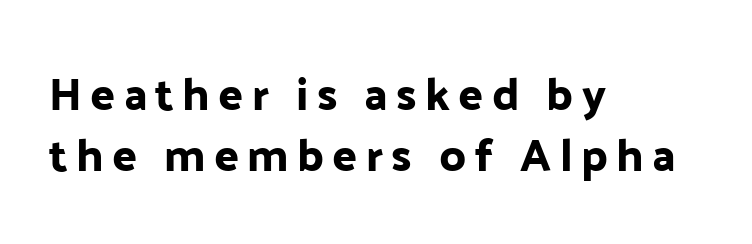
The image shows 46 px sans-serif type, upright; set left-aligned, normal line spacing (1.33x), not underlined; low stroke contrast and a medium x-height.
